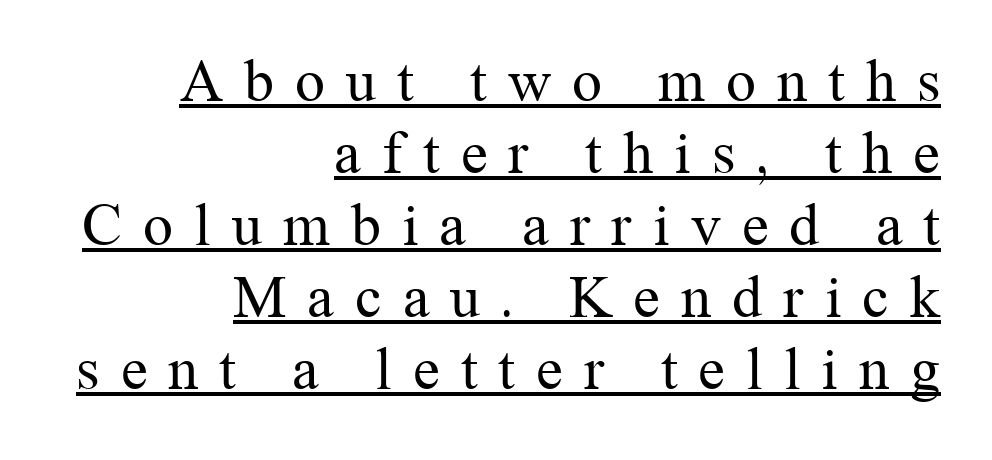
A light-to-regular cut is what we see here. The rendering uses natural spacing where letterforms have individual widths. A continuous stroke trails under the words, as in a hyperlink. Serif or sans? Serif — the stroke terminals have little feet. The passage is arranged like a letterhead date or caption credit — flush right. Loose tracking; the words dissolve into strings of separated letters.
